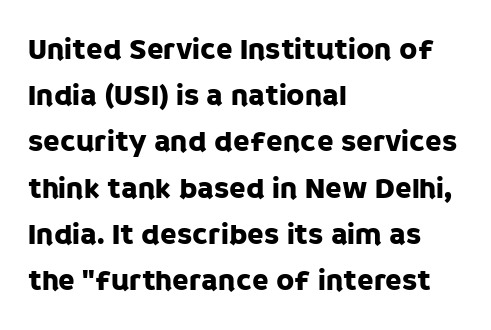
Characters remain perfectly vertical along every line. These lines are composed in type without serifs. The typesetter chose a ragged-right arrangement here. A typesetter would call this proportional, since set widths differ per character.
